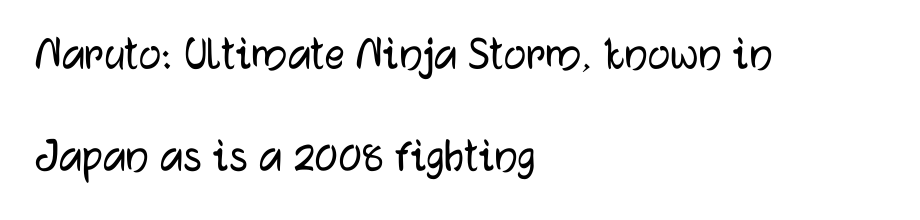
Q: Is the text italic (slanted)? A: No, it is upright.
Q: Is the typeface a serif or a sans-serif typeface? A: Sans-serif.
Q: Is the text underlined? A: No.
Q: How is the paragraph aligned? A: Left-aligned.
Q: Is the spacing between letters normal or unusually wide? A: Normal.
Q: Is the spacing between lines tight, normal or loose? A: Loose.
Q: Width (condensed, normal, or wide)? A: Normal.
Q: Stroke contrast? A: Low.
Q: x-height? A: Medium.
Q: Monospaced? A: No.
